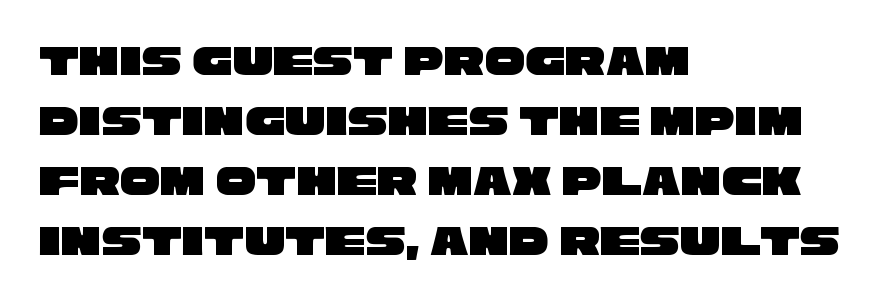
Q: Is the typeface a serif or a sans-serif typeface? A: Sans-serif.
Q: Is the text underlined? A: No.
Q: How is the paragraph aligned? A: Left-aligned.
Q: Is the spacing between letters normal or unusually wide? A: Normal.
Q: Is the spacing between lines tight, normal or loose? A: Normal.
Q: Width (condensed, normal, or wide)? A: Wide.
Q: Stroke contrast? A: Low.
Q: x-height? A: Large.
Q: Monospaced? A: No.
